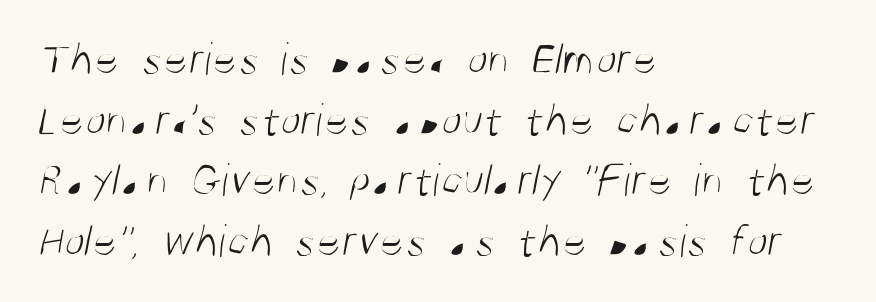
Q: Is the text bold? A: No.
Q: Is the typeface a serif or a sans-serif typeface? A: Sans-serif.
Q: Is the text underlined? A: No.
Q: How is the paragraph aligned? A: Left-aligned.
Q: Is the spacing between letters normal or unusually wide? A: Normal.
Q: Is the spacing between lines tight, normal or loose? A: Normal.
Q: Width (condensed, normal, or wide)? A: Condensed.
Q: Stroke contrast? A: Medium.
Q: x-height? A: Large.
Q: Monospaced? A: No.
